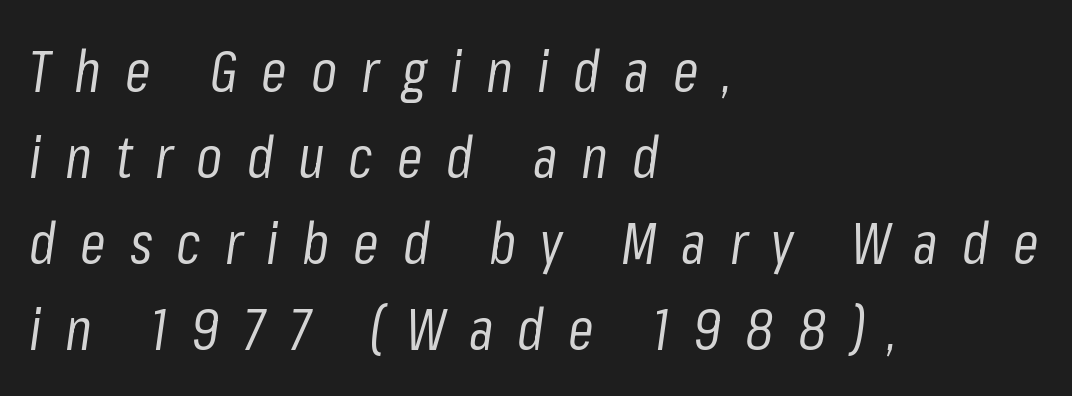
{"italic": "yes", "lean": "right", "slant_degrees": 8, "bold": "no", "weight": "regular", "width": "condensed", "stroke_contrast": "low", "x_height": "medium", "monospaced": "no", "underline": "no", "align": "left", "line_spacing": "normal", "line_spacing_ratio": 1.48, "letter_spacing": "wide", "letter_spacing_em": 0.41, "glyph_px": 58}
